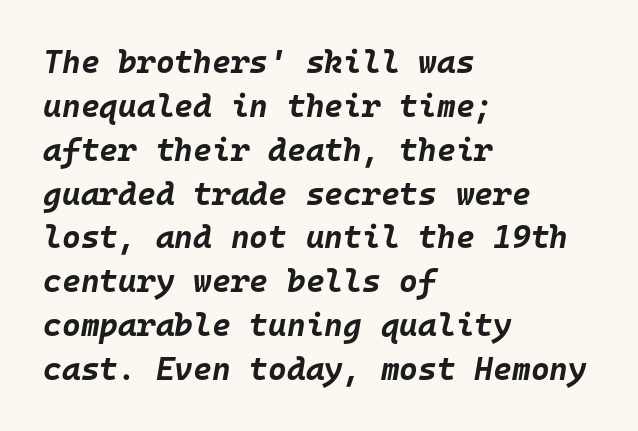
The image shows 32 px bold type, italic (leaning right), monospaced; set left-aligned, normal line spacing (1.37x), normal letter spacing, not underlined; low stroke contrast and a large x-height.
